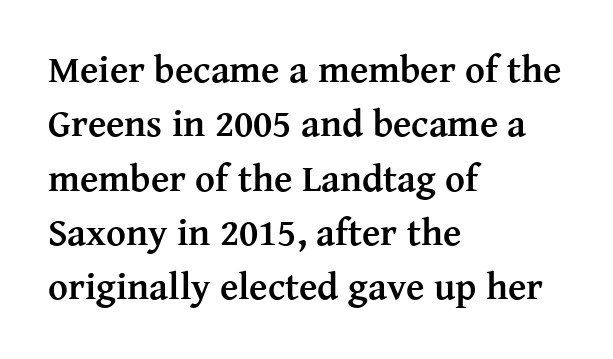
{"serif": "yes", "italic": "no", "bold": "yes", "weight": "semibold", "width": "normal", "stroke_contrast": "medium", "x_height": "medium", "monospaced": "no", "underline": "no", "align": "left", "line_spacing": "normal", "line_spacing_ratio": 1.43, "letter_spacing": "normal", "letter_spacing_em": 0.0, "glyph_px": 38}
